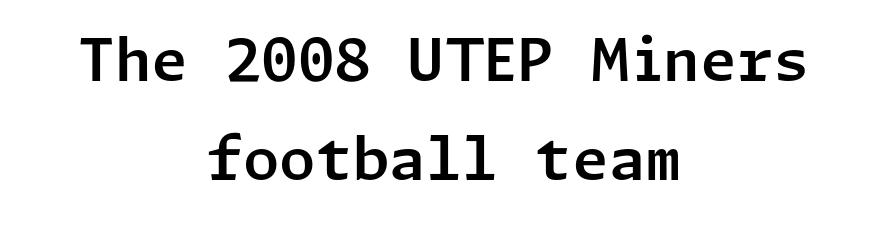
Q: Is the text italic (slanted)? A: No, it is upright.
Q: Is the typeface a serif or a sans-serif typeface? A: Sans-serif.
Q: Is the text underlined? A: No.
Q: How is the paragraph aligned? A: Centered.
Q: Is the spacing between letters normal or unusually wide? A: Normal.
Q: Is the spacing between lines tight, normal or loose? A: Normal.
Q: Width (condensed, normal, or wide)? A: Normal.
Q: Stroke contrast? A: Low.
Q: x-height? A: Medium.
